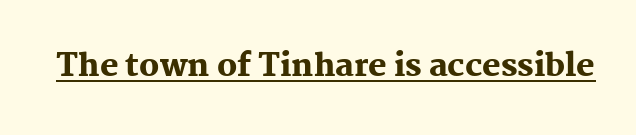
Proportional: the letters do not fall into vertical columns. Tall strokes in this sample are plumb rather than angled. Like a heading marked for emphasis, these lines bear an underscore. I'd describe the lettering as bold — thick and assertive.
